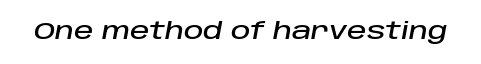
Q: Is the text italic (slanted)? A: Yes, it leans right by about 10 degrees.
Q: Is the text underlined? A: No.
Q: Is the spacing between letters normal or unusually wide? A: Normal.
